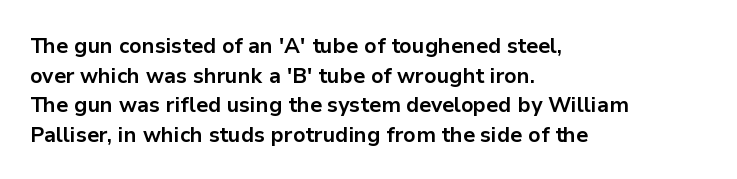
{"italic": "no", "bold": "yes", "underline": "no", "align": "left", "line_spacing": "normal", "line_spacing_ratio": 1.41, "letter_spacing": "normal", "letter_spacing_em": 0.0, "glyph_px": 21}
